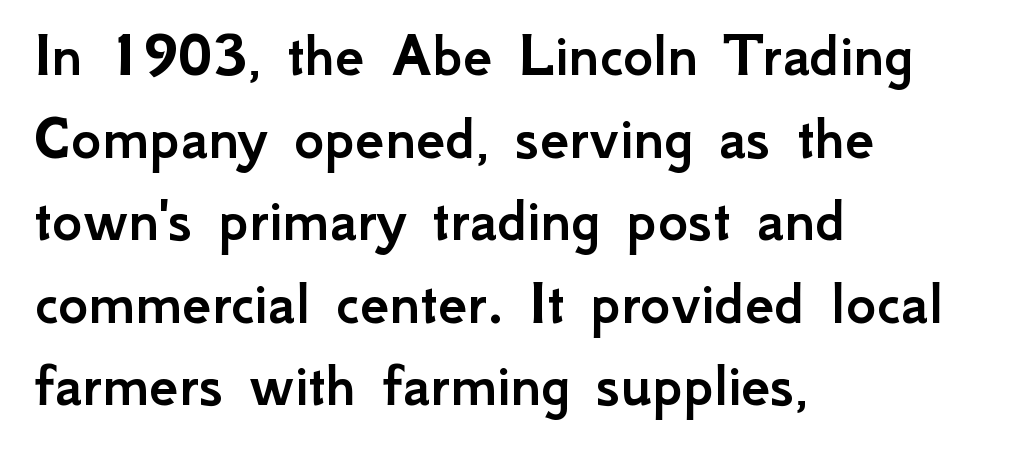
{"serif": "no", "italic": "no", "width": "normal", "stroke_contrast": "low", "x_height": "small", "monospaced": "no", "underline": "no", "align": "left", "line_spacing": "normal", "line_spacing_ratio": 1.27, "letter_spacing": "normal", "letter_spacing_em": 0.0, "glyph_px": 65}
